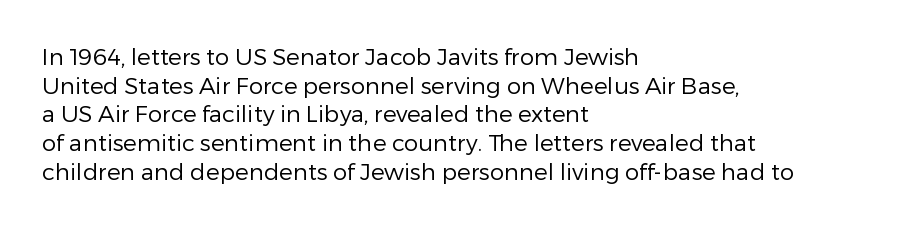
Q: Is the text bold? A: No.
Q: Is the text italic (slanted)? A: No, it is upright.
Q: Is the text underlined? A: No.
Q: How is the paragraph aligned? A: Left-aligned.
Q: Is the spacing between letters normal or unusually wide? A: Normal.
Q: Is the spacing between lines tight, normal or loose? A: Normal.
